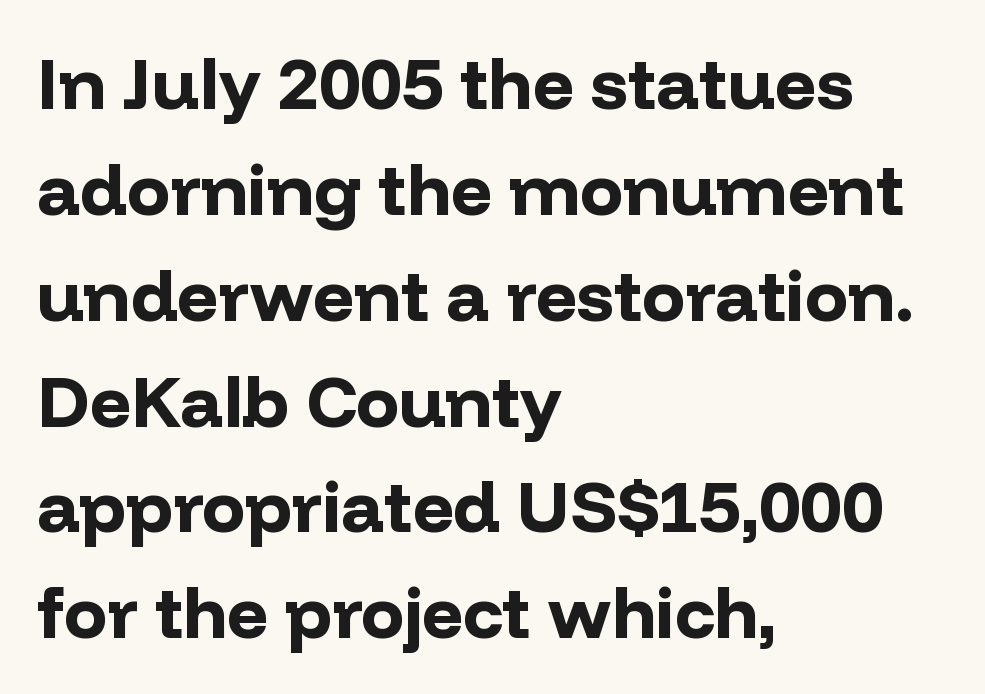
Q: Is the text bold? A: Yes.
Q: Is the text italic (slanted)? A: No, it is upright.
Q: Is the typeface a serif or a sans-serif typeface? A: Sans-serif.
Q: Is the text underlined? A: No.
Q: How is the paragraph aligned? A: Left-aligned.
Q: Is the spacing between letters normal or unusually wide? A: Normal.
Q: Is the spacing between lines tight, normal or loose? A: Normal.
Q: Width (condensed, normal, or wide)? A: Normal.
Q: Stroke contrast? A: Low.
Q: x-height? A: Medium.
Q: Monospaced? A: No.
